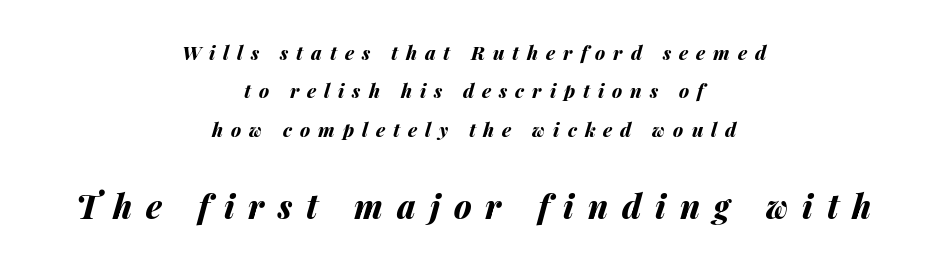
{"italic": "yes", "lean": "right", "slant_degrees": 14, "bold": "yes", "weight": "bold", "width": "normal", "stroke_contrast": "medium", "x_height": "medium", "monospaced": "no", "underline": "no", "align": "center", "line_spacing": "loose", "line_spacing_ratio": 2.02, "letter_spacing": "wide", "letter_spacing_em": 0.42, "larger_block": "second", "size_ratio": 1.74, "glyph_px": 33}
